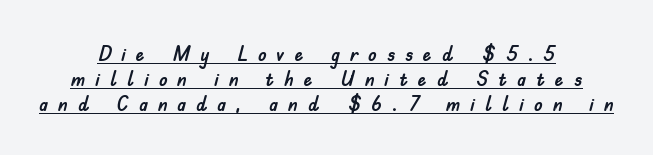
Q: Is the text italic (slanted)? A: Yes.
Q: Is the text underlined? A: Yes.
Q: How is the paragraph aligned? A: Centered.
Q: Is the spacing between letters normal or unusually wide? A: Unusually wide.
Q: Is the spacing between lines tight, normal or loose? A: Tight.
